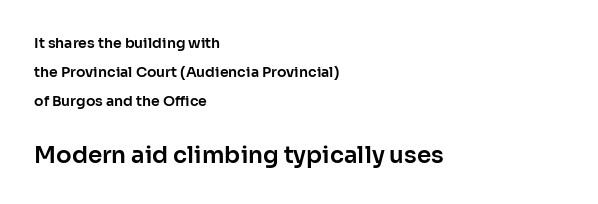
The letterforms sit shoulder to shoulder at normal distance. A student would notice the bottom passage is typeset larger than what precedes it. Quick note: interline space is abundant. The compositor pushed each line to the left boundary. The space beneath each line is pristine and unruled.
